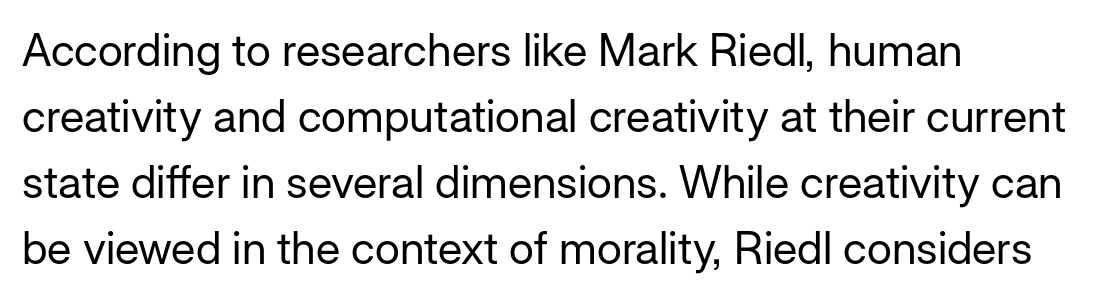
{"serif": "no", "italic": "no", "bold": "no", "weight": "regular", "width": "normal", "stroke_contrast": "low", "x_height": "medium", "monospaced": "no", "underline": "no", "align": "left", "line_spacing": "normal", "line_spacing_ratio": 1.47, "letter_spacing": "normal", "letter_spacing_em": 0.0, "glyph_px": 45}
